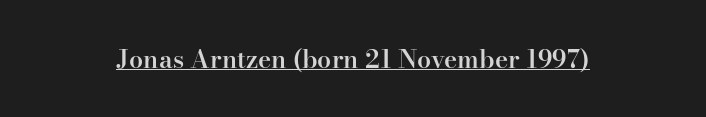
Q: Is the text bold? A: Semi-bold.
Q: Is the text italic (slanted)? A: No, it is upright.
Q: Is the text underlined? A: Yes.
Q: Is the spacing between letters normal or unusually wide? A: Normal.
